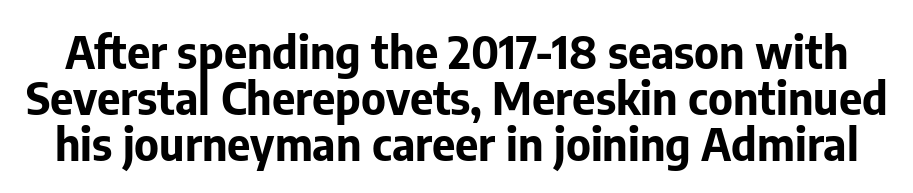
{"serif": "no", "italic": "no", "bold": "yes", "weight": "bold", "width": "normal", "stroke_contrast": "low", "x_height": "medium", "monospaced": "no", "underline": "no", "line_spacing": "tight", "line_spacing_ratio": 1.02, "letter_spacing": "normal", "letter_spacing_em": 0.0, "glyph_px": 45}
